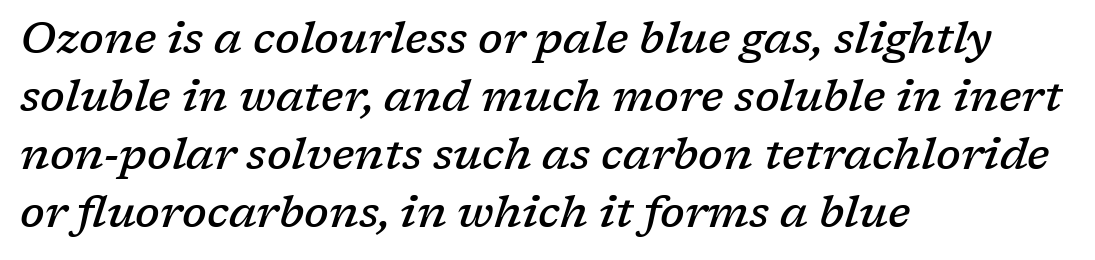
{"serif": "yes", "italic": "yes", "lean": "right", "slant_degrees": 17, "bold": "semi", "weight": "semibold", "width": "normal", "stroke_contrast": "low", "x_height": "medium", "monospaced": "no", "underline": "no", "align": "left", "line_spacing": "normal", "line_spacing_ratio": 1.32, "letter_spacing": "normal", "letter_spacing_em": 0.0, "glyph_px": 44}
